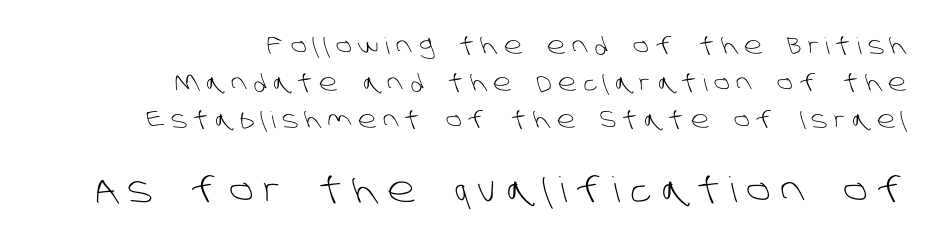
The image shows 35 px light sans-serif type; set right-aligned, normal line spacing (1.61x), unusually wide letter spacing (+0.29 em), not underlined; the second (bottom) block is 1.52x larger; low stroke contrast and a large x-height.
